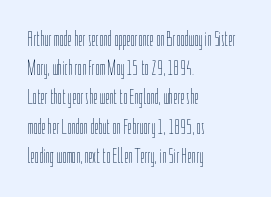
{"italic": "no", "bold": "no", "underline": "no", "align": "left", "line_spacing": "normal", "line_spacing_ratio": 1.39, "letter_spacing": "normal", "letter_spacing_em": 0.0, "glyph_px": 21}
